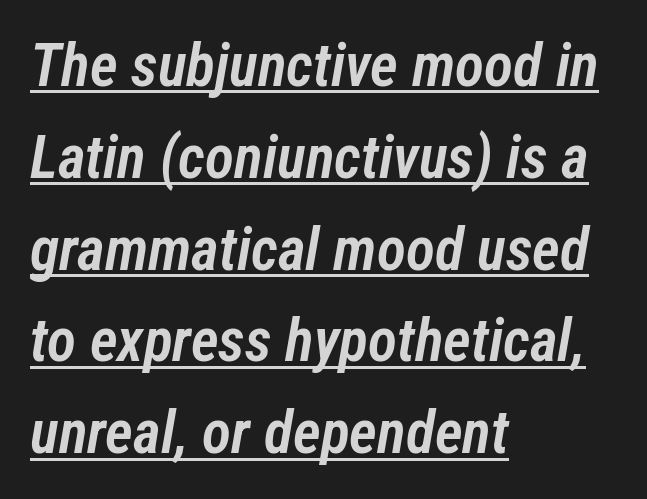
The image shows 60 px semibold, condensed type, italic (leaning right); set left-aligned, normal line spacing (1.53x), normal letter spacing, underlined; low stroke contrast and a medium x-height.
